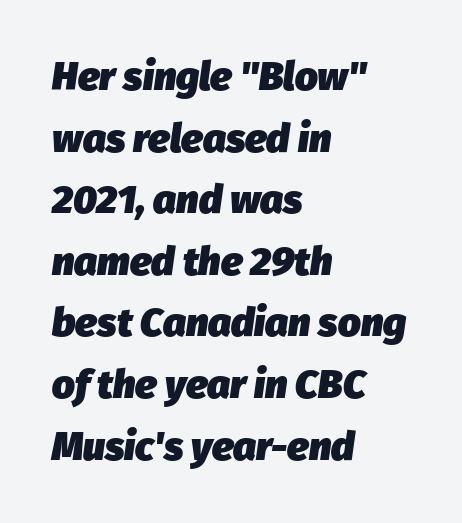
Whoever set this chose a conventional vertical rhythm. The typesetting leans heavy: a genuine bold. Each row of text sits above clean, open space. Tracking here is standard; glyphs follow each other at the usual distance.
